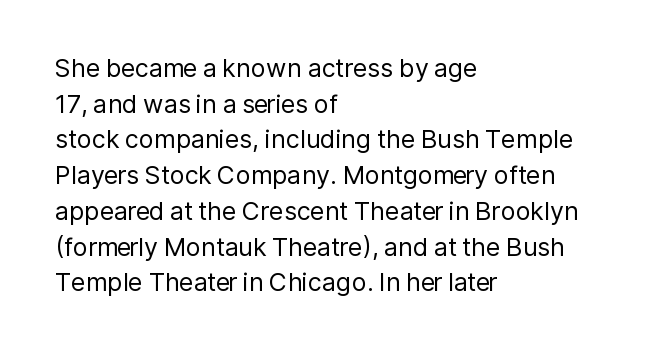
Q: Is the text bold? A: No.
Q: Is the text italic (slanted)? A: No, it is upright.
Q: Is the text underlined? A: No.
Q: How is the paragraph aligned? A: Left-aligned.
Q: Is the spacing between letters normal or unusually wide? A: Normal.
Q: Is the spacing between lines tight, normal or loose? A: Normal.
